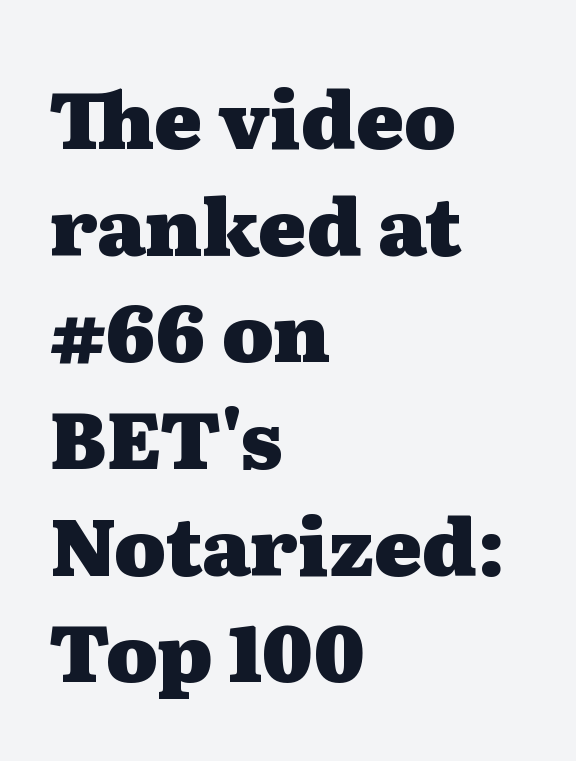
{"serif": "yes", "italic": "no", "bold": "yes", "weight": "heavy", "width": "wide", "stroke_contrast": "medium", "x_height": "medium", "monospaced": "no", "underline": "no", "align": "left", "line_spacing": "normal", "line_spacing_ratio": 1.35, "letter_spacing": "normal", "letter_spacing_em": 0.0, "glyph_px": 79}
